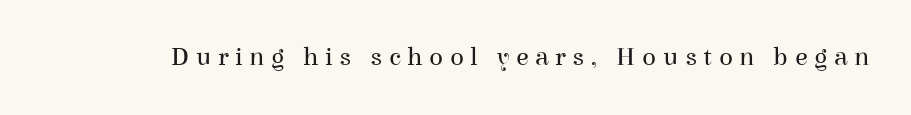
Compared with a typical body face, this is equally light or lighter still. Lines of text with bare space underneath. In terms of letterspacing, this is a distinctly airy, spread setting. This is the regular roman posture of the typeface.
